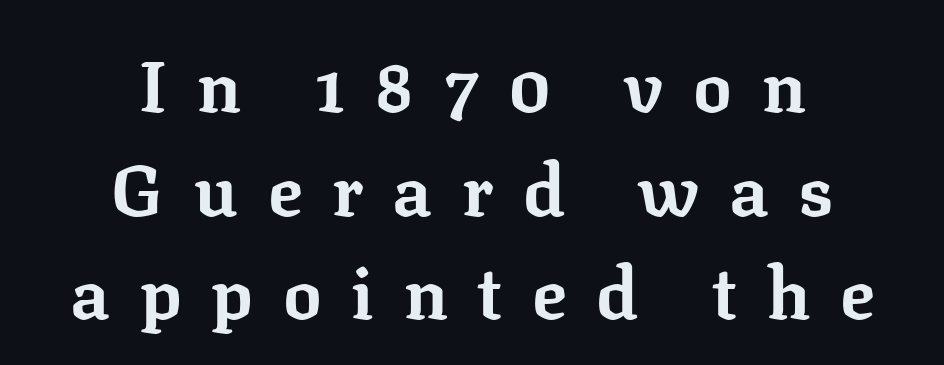
The image shows 72 px bold serif type, upright; set centered, normal line spacing (1.44x), unusually wide letter spacing (+0.41 em), not underlined; low stroke contrast and a medium x-height.
